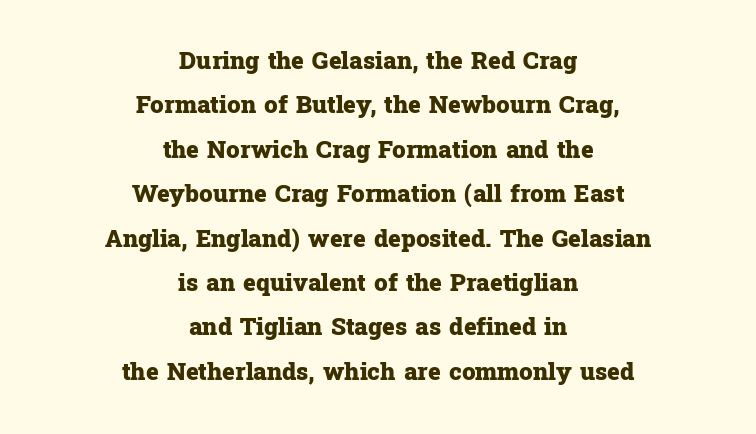
{"italic": "no", "bold": "yes", "underline": "no", "align": "center", "line_spacing_ratio": 1.85, "letter_spacing": "normal", "letter_spacing_em": 0.0, "glyph_px": 24}
